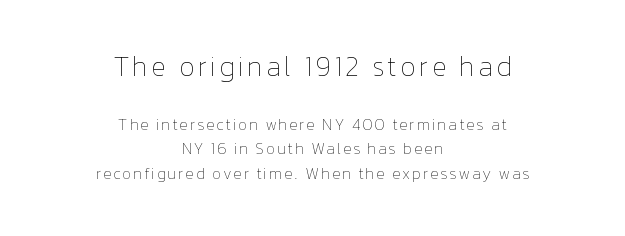
Q: Is the text bold? A: No.
Q: Is the text italic (slanted)? A: No, it is upright.
Q: Is the text underlined? A: No.
Q: How is the paragraph aligned? A: Centered.
Q: Is the spacing between lines tight, normal or loose? A: Normal.
Q: Which block of text is set in a larger size, the first (top) or the second (bottom)? A: The first (top) one.
Q: Width (condensed, normal, or wide)? A: Normal.
Q: Stroke contrast? A: Low.
Q: x-height? A: Medium.
Q: Monospaced? A: No.
